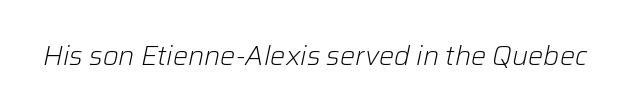
Q: Is the text bold? A: No.
Q: Is the text italic (slanted)? A: Yes, it leans right by about 12 degrees.
Q: Is the text underlined? A: No.
Q: Is the spacing between letters normal or unusually wide? A: Normal.
